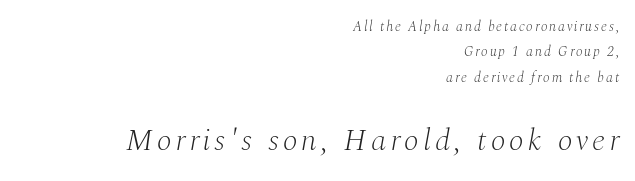
{"serif": "yes", "italic": "yes", "lean": "right", "slant_degrees": 10, "bold": "no", "weight": "light", "width": "normal", "stroke_contrast": "medium", "x_height": "medium", "monospaced": "no", "underline": "no", "align": "right", "line_spacing_ratio": 1.81, "larger_block": "second", "size_ratio": 2.21, "glyph_px": 31}
